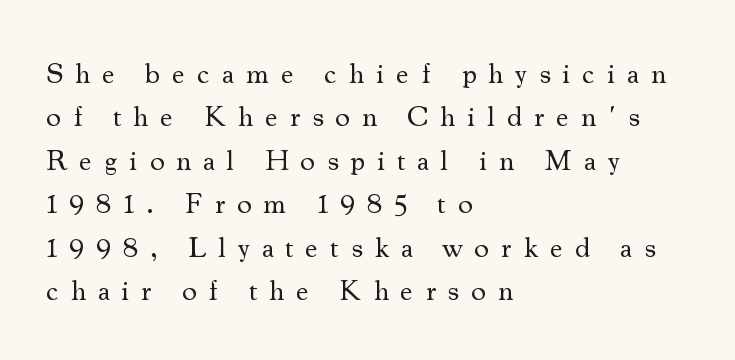
The image shows 29 px regular-weight serif type, upright; set left-aligned, normal line spacing (1.5x), unusually wide letter spacing (+0.41 em), not underlined; medium stroke contrast and a small x-height.
